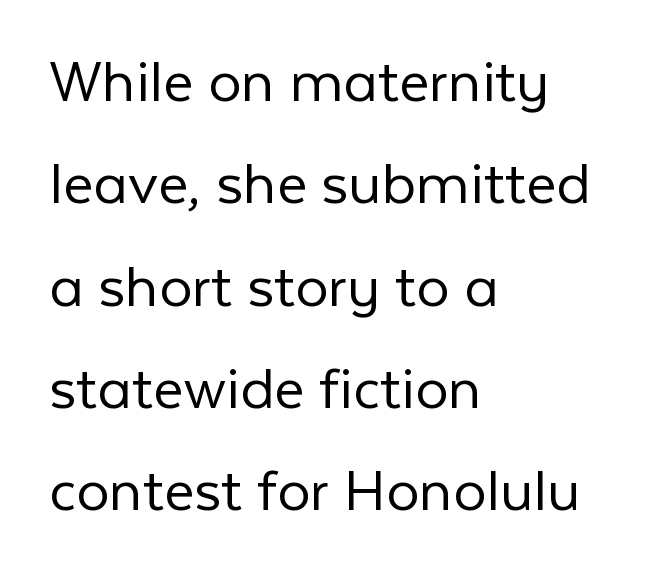
{"serif": "no", "italic": "no", "bold": "no", "weight": "light", "width": "normal", "stroke_contrast": "low", "x_height": "medium", "monospaced": "no", "underline": "no", "align": "left", "line_spacing": "normal", "line_spacing_ratio": 1.55, "letter_spacing": "normal", "letter_spacing_em": 0.0, "glyph_px": 66}
